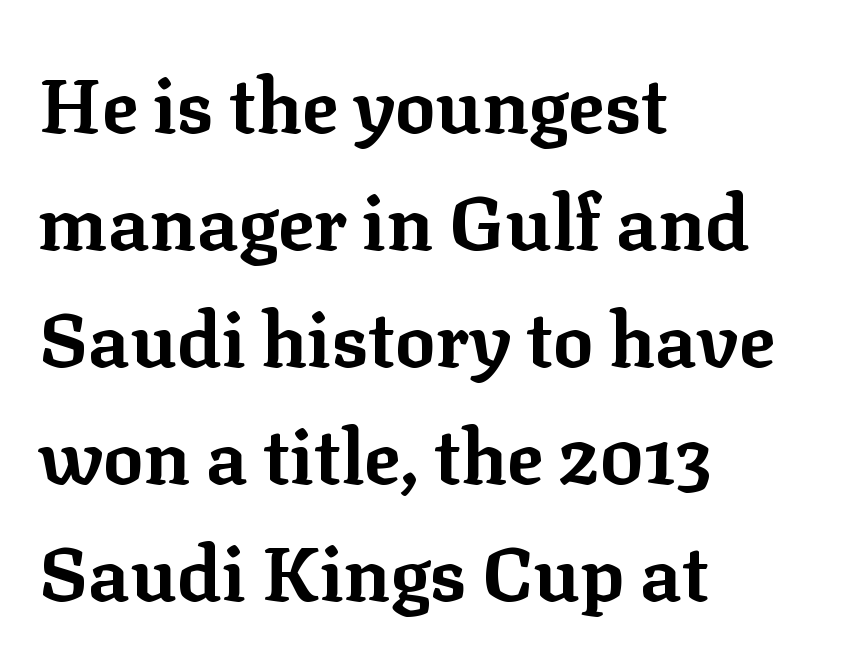
Reading down the column, the eye jumps a familiar distance to each next line. Examine the stroke ends and you'll spot serifs. Descenders hang freely into open space. The letters stand straight up with perfectly vertical stems.
